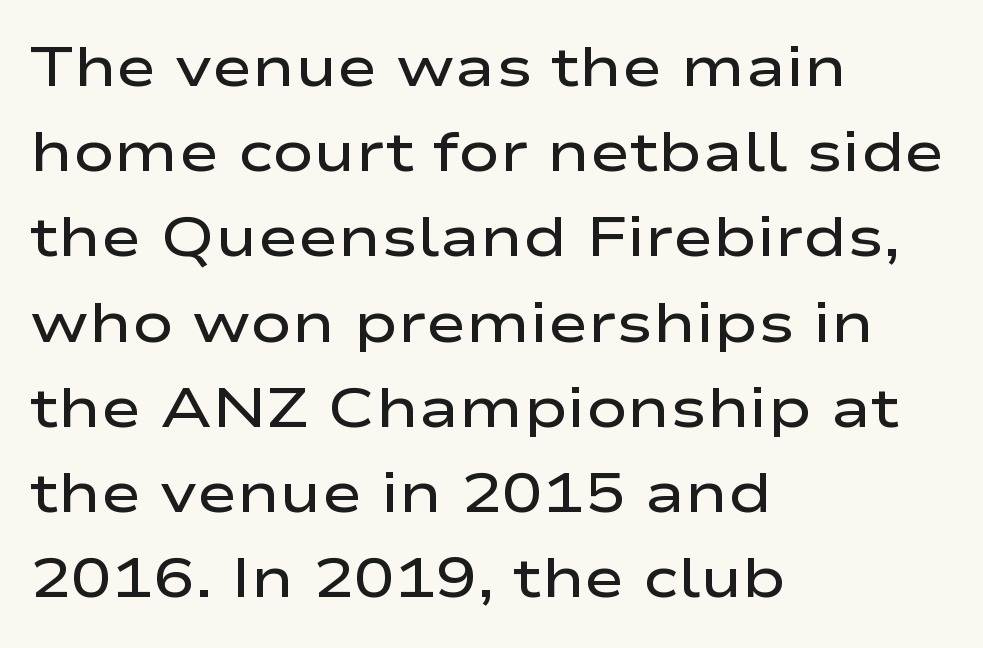
The image shows 55 px semibold, wide sans-serif type, upright; set left-aligned, normal line spacing (1.55x), normal letter spacing, not underlined; low stroke contrast and a medium x-height.
